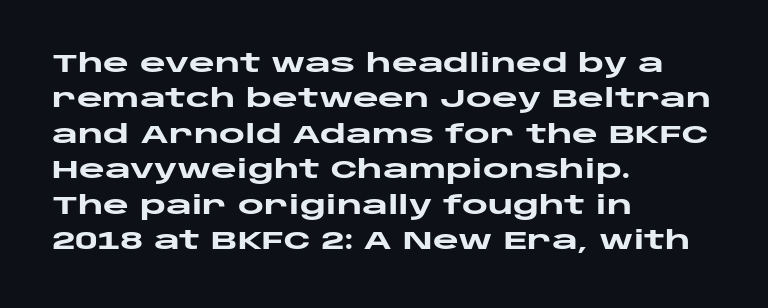
The strokes are fattened all the way to bold. Does the copy run flush right? No — it runs flush left. The face used here is rendered with its standard letterfit. Does the leading feel generous? No, just average. The typography opts for an upright posture over an oblique one.
